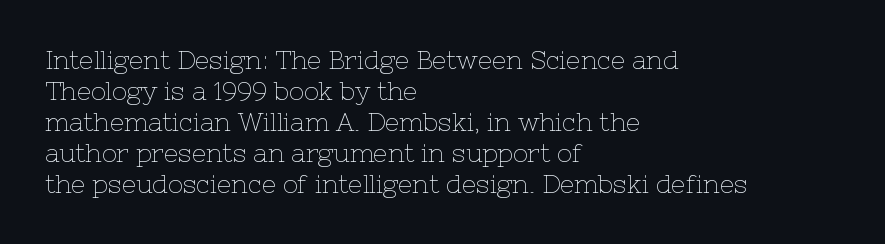
Q: Is the text bold? A: No.
Q: Is the text italic (slanted)? A: No, it is upright.
Q: Is the text underlined? A: No.
Q: How is the paragraph aligned? A: Left-aligned.
Q: Is the spacing between letters normal or unusually wide? A: Normal.
